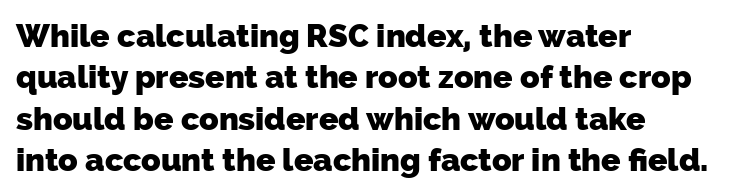
{"serif": "no", "bold": "yes", "weight": "heavy", "width": "normal", "stroke_contrast": "low", "x_height": "medium", "monospaced": "no", "underline": "no", "align": "left", "line_spacing": "normal", "line_spacing_ratio": 1.29, "letter_spacing": "normal", "letter_spacing_em": 0.0, "glyph_px": 32}
